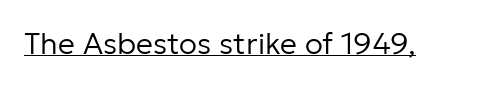
The image shows 30 px regular-weight sans-serif type, upright; set normal letter spacing, underlined; low stroke contrast and a medium x-height.
